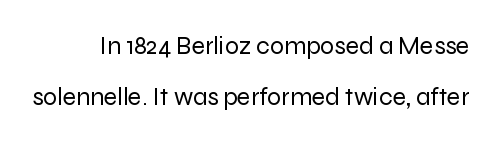
Q: Is the text bold? A: No.
Q: Is the text italic (slanted)? A: No, it is upright.
Q: Is the text underlined? A: No.
Q: Is the spacing between letters normal or unusually wide? A: Normal.
Q: Is the spacing between lines tight, normal or loose? A: Loose.
